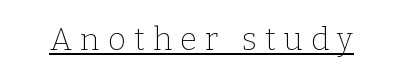
{"serif": "yes", "italic": "no", "bold": "no", "weight": "thin", "width": "normal", "stroke_contrast": "low", "x_height": "medium", "monospaced": "no", "underline": "yes", "letter_spacing": "wide", "letter_spacing_em": 0.27, "glyph_px": 31}
